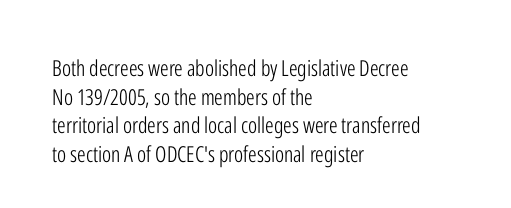
Q: Is the text bold? A: No.
Q: Is the text italic (slanted)? A: No, it is upright.
Q: Is the text underlined? A: No.
Q: How is the paragraph aligned? A: Left-aligned.
Q: Is the spacing between letters normal or unusually wide? A: Normal.
Q: Is the spacing between lines tight, normal or loose? A: Normal.
